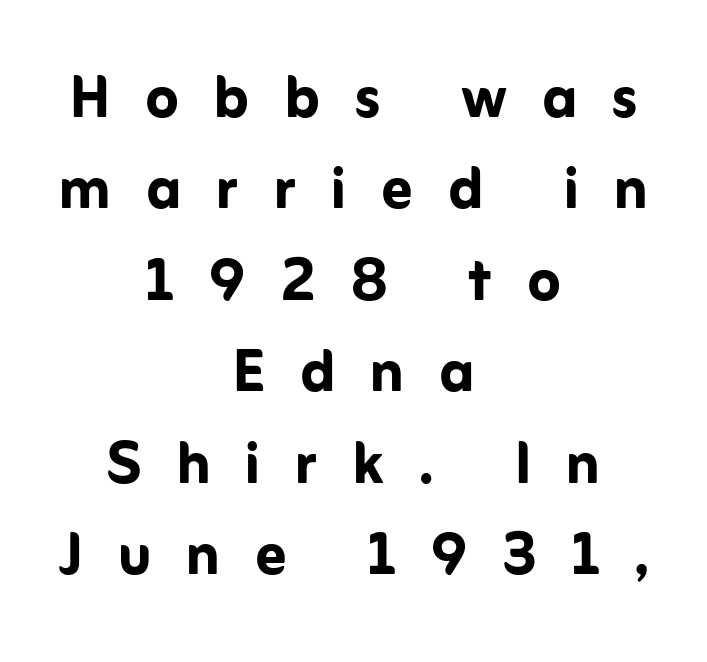
Tall strokes in this sample are plumb rather than angled. Descenders hang freely into open space. Note: no serifs on the glyphs. Where is the straight margin? There isn't one; the lines are centered. Someone cranked the tracking dial way up on this one.
